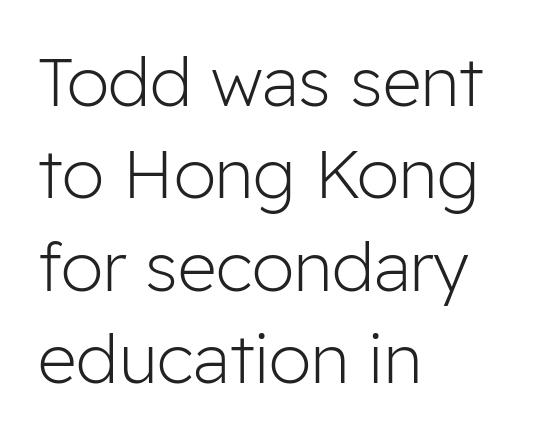
{"serif": "no", "italic": "no", "bold": "no", "weight": "light", "width": "normal", "stroke_contrast": "low", "x_height": "medium", "monospaced": "no", "underline": "no", "align": "left", "line_spacing": "normal", "line_spacing_ratio": 1.36, "letter_spacing": "normal", "letter_spacing_em": 0.0, "glyph_px": 68}
